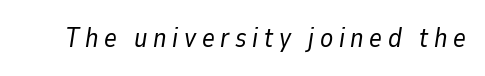
Q: Is the text bold? A: No.
Q: Is the text italic (slanted)? A: Yes, it leans right by about 9 degrees.
Q: Is the text underlined? A: No.
Q: Is the spacing between letters normal or unusually wide? A: Unusually wide.
